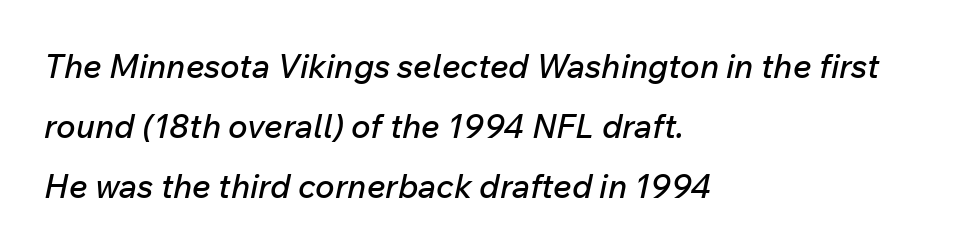
The space directly below the letters is spotless. A typesetter would call this proportional, since set widths differ per character. Looking at the ascenders, they clearly lean. These lines keep a tight, regular rhythm from letter to letter. If you drew a ruler down the left edge, every line would touch it.
